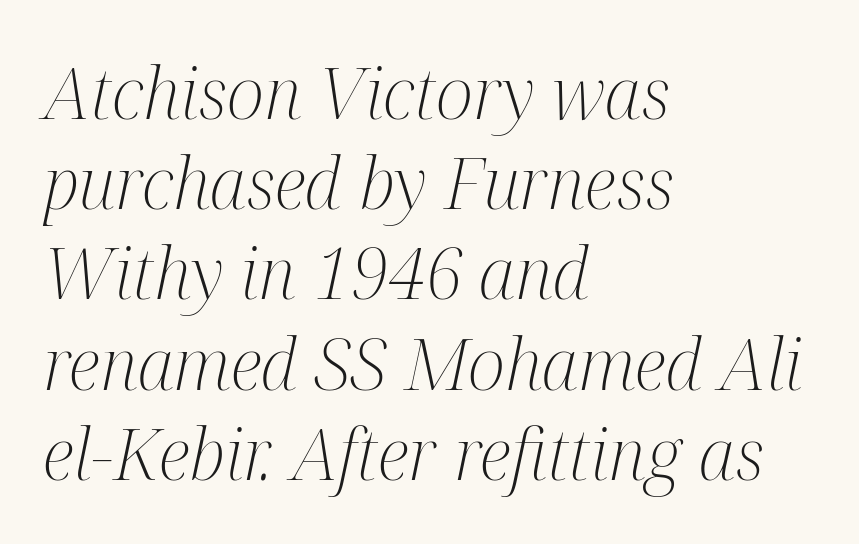
Q: Is the text bold? A: No.
Q: Is the text italic (slanted)? A: Yes, it leans right by about 12 degrees.
Q: Is the typeface a serif or a sans-serif typeface? A: Serif.
Q: Is the text underlined? A: No.
Q: How is the paragraph aligned? A: Left-aligned.
Q: Is the spacing between letters normal or unusually wide? A: Normal.
Q: Is the spacing between lines tight, normal or loose? A: Normal.
Q: Width (condensed, normal, or wide)? A: Condensed.
Q: Stroke contrast? A: Medium.
Q: x-height? A: Medium.
Q: Monospaced? A: No.
